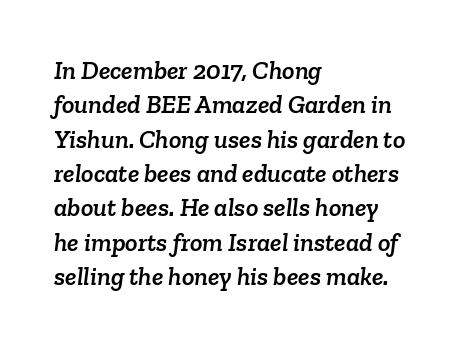
{"underline": "no", "align": "left", "line_spacing": "normal", "line_spacing_ratio": 1.32, "letter_spacing": "normal", "letter_spacing_em": 0.0, "glyph_px": 26}
